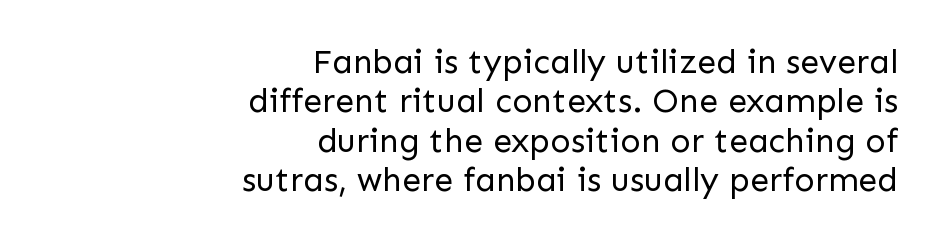
A flush-right, rag-left setting is used for this passage. The type family on display is of the sans-serif kind. This sample uses plain, unmodified letter spacing. A light-to-regular cut is what we see here.
